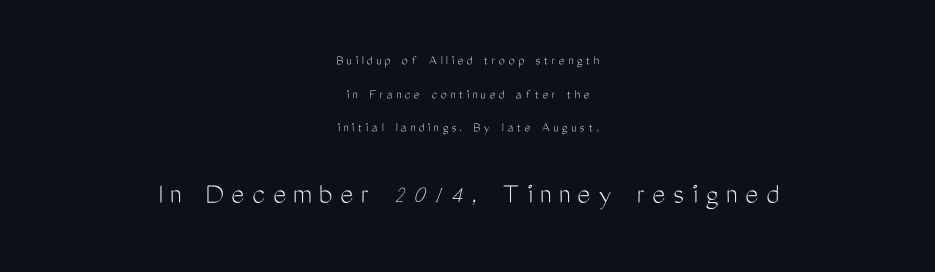
The letters stand straight up with perfectly vertical stems. Inter-character spacing is expanded well beyond the font's built-in metrics. The font is comparable to plain body text, perhaps lighter. The space beneath each line is pristine and unruled.
